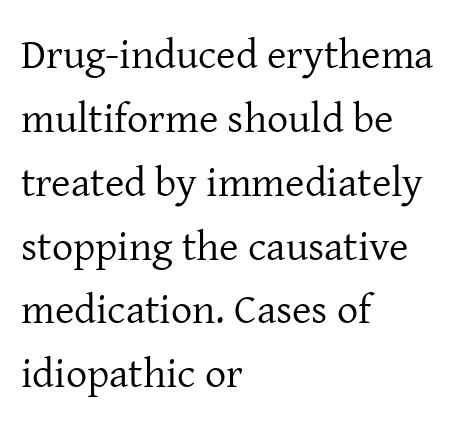
{"serif": "yes", "italic": "no", "bold": "no", "weight": "regular", "width": "normal", "stroke_contrast": "low", "x_height": "medium", "monospaced": "no", "underline": "no", "align": "left", "line_spacing": "normal", "line_spacing_ratio": 1.52, "letter_spacing": "normal", "letter_spacing_em": 0.0, "glyph_px": 42}
